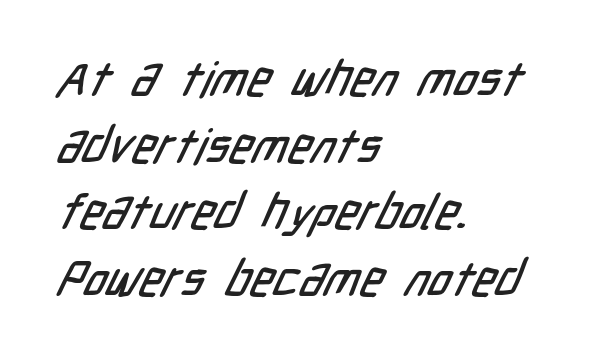
Q: Is the typeface a serif or a sans-serif typeface? A: Sans-serif.
Q: Is the text underlined? A: No.
Q: How is the paragraph aligned? A: Left-aligned.
Q: Is the spacing between letters normal or unusually wide? A: Normal.
Q: Is the spacing between lines tight, normal or loose? A: Normal.
Q: Width (condensed, normal, or wide)? A: Condensed.
Q: Stroke contrast? A: Low.
Q: x-height? A: Medium.
Q: Monospaced? A: No.
